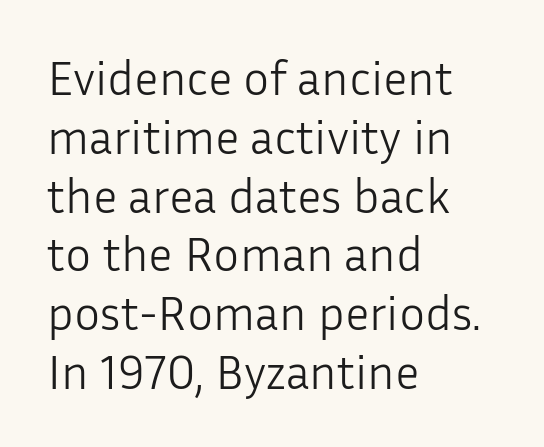
Q: Is the text bold? A: No.
Q: Is the text italic (slanted)? A: No, it is upright.
Q: Is the typeface a serif or a sans-serif typeface? A: Sans-serif.
Q: Is the text underlined? A: No.
Q: How is the paragraph aligned? A: Left-aligned.
Q: Is the spacing between letters normal or unusually wide? A: Normal.
Q: Width (condensed, normal, or wide)? A: Normal.
Q: Stroke contrast? A: Low.
Q: x-height? A: Medium.
Q: Monospaced? A: No.
